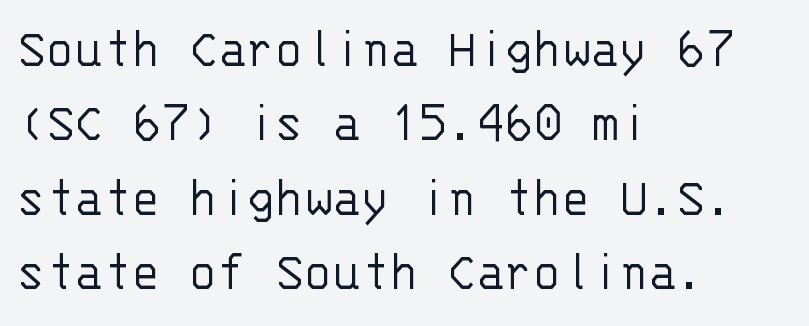
{"serif": "no", "italic": "no", "bold": "no", "weight": "light", "width": "normal", "stroke_contrast": "low", "x_height": "large", "monospaced": "yes", "underline": "no", "align": "left", "line_spacing": "normal", "line_spacing_ratio": 1.26, "letter_spacing": "normal", "letter_spacing_em": 0.0, "glyph_px": 59}
